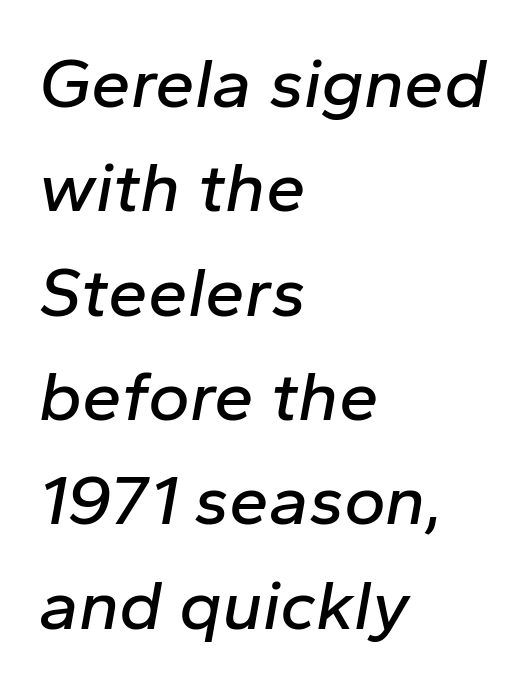
Whoever set this chose a conventional vertical rhythm. Varying glyph widths throughout — classic text-font behaviour. Short and long lines alike share a common starting point at left. The letterforms sit shoulder to shoulder at normal distance. Compared with ordinary roman type, these characters are visibly tilted.
